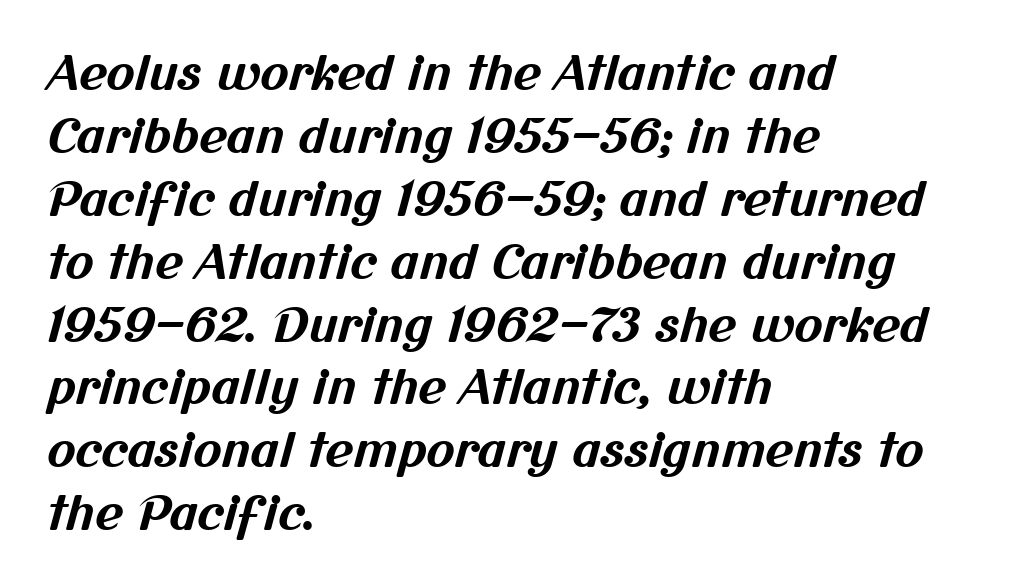
{"serif": "no", "bold": "yes", "weight": "bold", "width": "normal", "stroke_contrast": "medium", "x_height": "medium", "monospaced": "no", "underline": "no", "align": "left", "line_spacing": "normal", "line_spacing_ratio": 1.31, "letter_spacing": "normal", "letter_spacing_em": 0.0, "glyph_px": 48}
